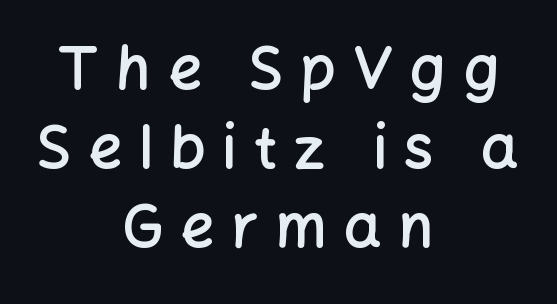
{"serif": "no", "italic": "no", "bold": "semi", "weight": "semibold", "width": "normal", "stroke_contrast": "low", "x_height": "medium", "monospaced": "no", "underline": "no", "align": "center", "line_spacing": "normal", "line_spacing_ratio": 1.34, "letter_spacing": "wide", "letter_spacing_em": 0.29, "glyph_px": 59}
